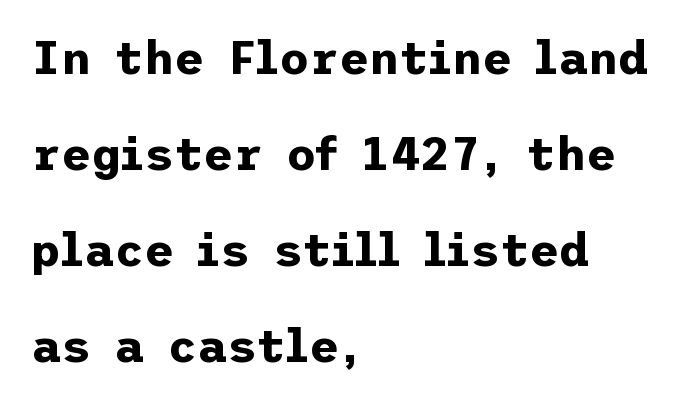
Regarding serifs, this sample does without them. The ragged edge is on the right, which tells us the setting is flush left. The block of text is sparse from top to bottom, with ample space between rows. Italic? Not at all — the glyphs are vertical. Compared with an ordinary text face, these strokes are far heavier — a full bold. The letterforms sit shoulder to shoulder at normal distance.
